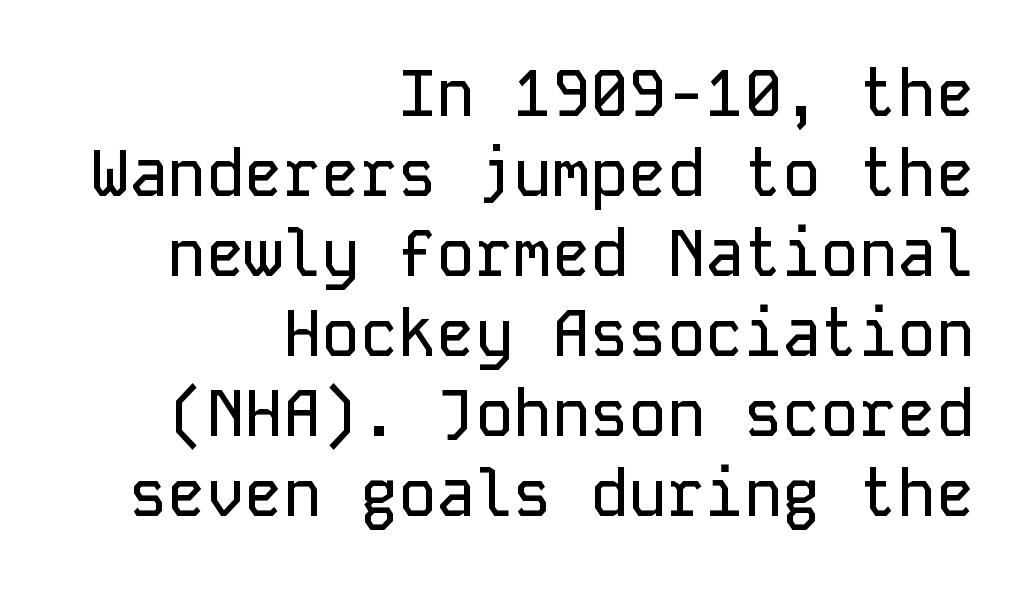
Q: Is the text italic (slanted)? A: No, it is upright.
Q: Is the typeface a serif or a sans-serif typeface? A: Sans-serif.
Q: Is the text underlined? A: No.
Q: How is the paragraph aligned? A: Right-aligned.
Q: Is the spacing between letters normal or unusually wide? A: Normal.
Q: Is the spacing between lines tight, normal or loose? A: Normal.
Q: Width (condensed, normal, or wide)? A: Normal.
Q: Stroke contrast? A: Low.
Q: x-height? A: Medium.
Q: Monospaced? A: Yes.
